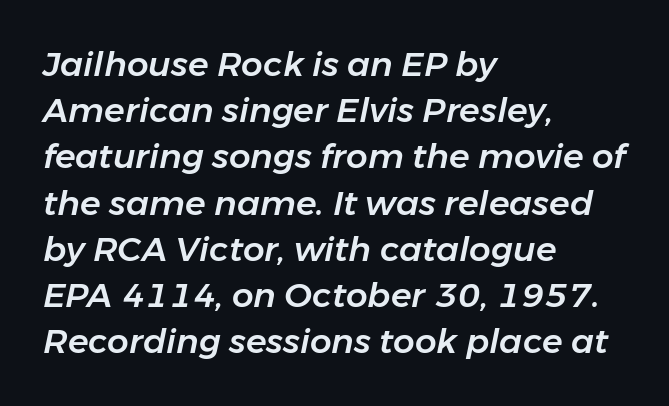
{"italic": "yes", "lean": "right", "slant_degrees": 11, "width": "normal", "stroke_contrast": "low", "x_height": "medium", "monospaced": "no", "underline": "no", "align": "left", "line_spacing": "normal", "line_spacing_ratio": 1.36, "letter_spacing": "normal", "letter_spacing_em": 0.0, "glyph_px": 34}
